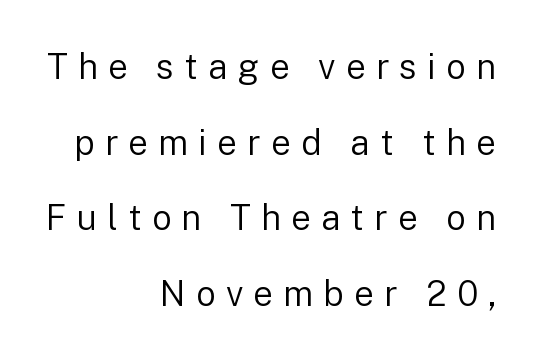
Q: Is the text bold? A: No.
Q: Is the text italic (slanted)? A: No, it is upright.
Q: Is the typeface a serif or a sans-serif typeface? A: Sans-serif.
Q: Is the text underlined? A: No.
Q: How is the paragraph aligned? A: Right-aligned.
Q: Is the spacing between letters normal or unusually wide? A: Unusually wide.
Q: Is the spacing between lines tight, normal or loose? A: Loose.
Q: Width (condensed, normal, or wide)? A: Normal.
Q: Stroke contrast? A: Low.
Q: x-height? A: Medium.
Q: Monospaced? A: No.
